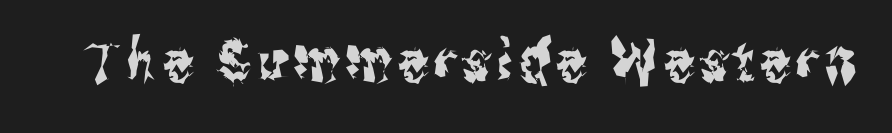
Bare-footed words on every line. You could not count columns in this text — the font is proportionally spaced. It's the straight-up-and-down kind of type. Letterform terminals end flat and unadorned throughout the passage.
